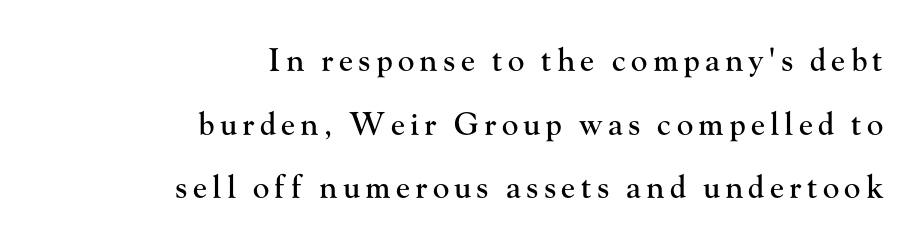
Descenders hang freely into open space. You can tell it's not italic because the verticals are truly vertical. This sample uses a serif face. The face used here is proportionally spaced, like ordinary book or web type.
